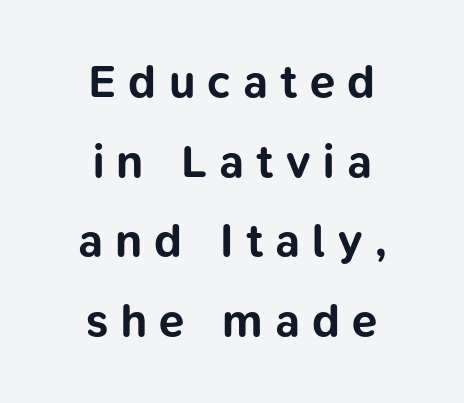
Q: Is the text bold? A: Yes.
Q: Is the text italic (slanted)? A: No, it is upright.
Q: Is the typeface a serif or a sans-serif typeface? A: Sans-serif.
Q: Is the text underlined? A: No.
Q: How is the paragraph aligned? A: Centered.
Q: Is the spacing between letters normal or unusually wide? A: Unusually wide.
Q: Width (condensed, normal, or wide)? A: Normal.
Q: Stroke contrast? A: Low.
Q: x-height? A: Medium.
Q: Monospaced? A: No.
